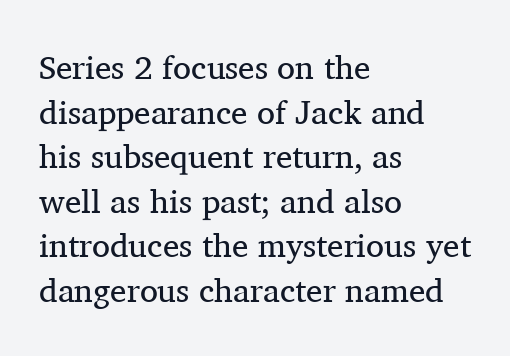
{"serif": "yes", "italic": "no", "bold": "no", "weight": "regular", "width": "normal", "stroke_contrast": "medium", "x_height": "medium", "monospaced": "no", "underline": "no", "align": "left", "line_spacing": "normal", "line_spacing_ratio": 1.35, "letter_spacing": "normal", "letter_spacing_em": 0.0, "glyph_px": 33}
